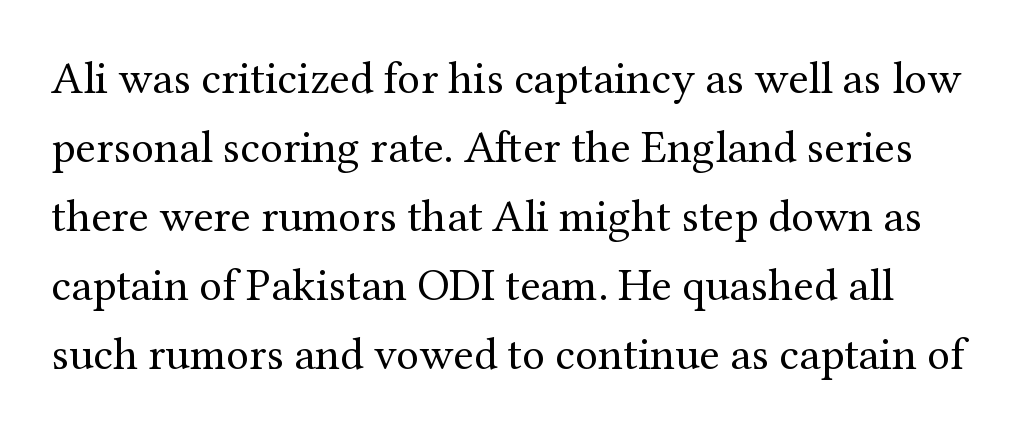
The image shows 46 px regular-weight serif type, upright; set normal line spacing (1.5x), normal letter spacing, not underlined; medium stroke contrast and a medium x-height.
